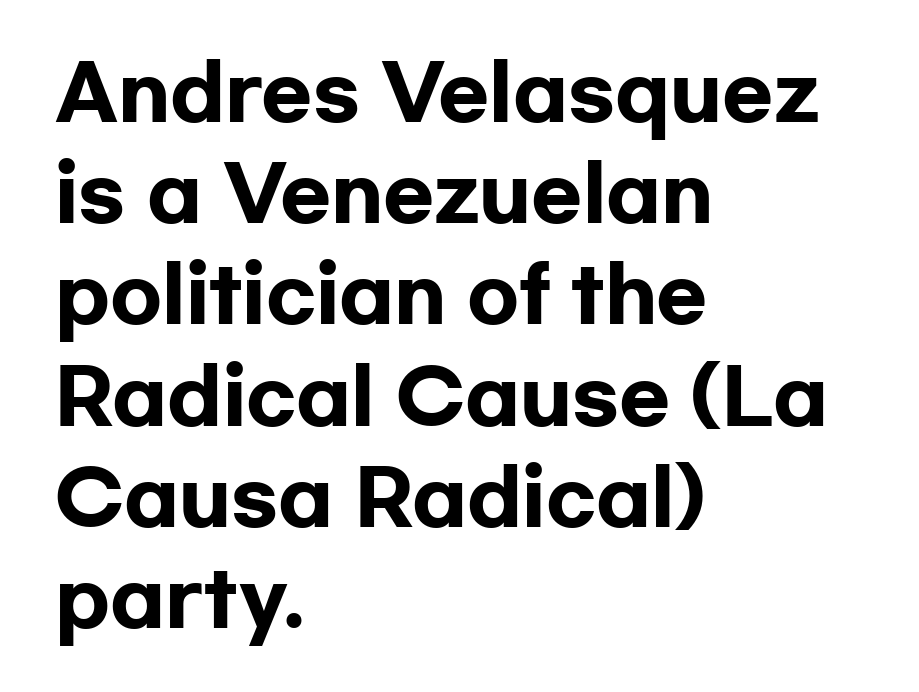
Font category for this specimen: sans-serif. Baseline-to-baseline distance is the conventional proportion of letter height. The passage shown is typed in a proportional face where columns would drift. Descender tails drop into unmarked territory.
